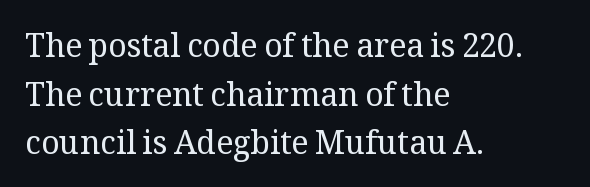
Q: Is the text bold? A: No.
Q: Is the text italic (slanted)? A: No, it is upright.
Q: Is the typeface a serif or a sans-serif typeface? A: Serif.
Q: Is the text underlined? A: No.
Q: How is the paragraph aligned? A: Left-aligned.
Q: Is the spacing between letters normal or unusually wide? A: Normal.
Q: Is the spacing between lines tight, normal or loose? A: Normal.
Q: Width (condensed, normal, or wide)? A: Normal.
Q: Stroke contrast? A: Medium.
Q: x-height? A: Medium.
Q: Monospaced? A: No.
